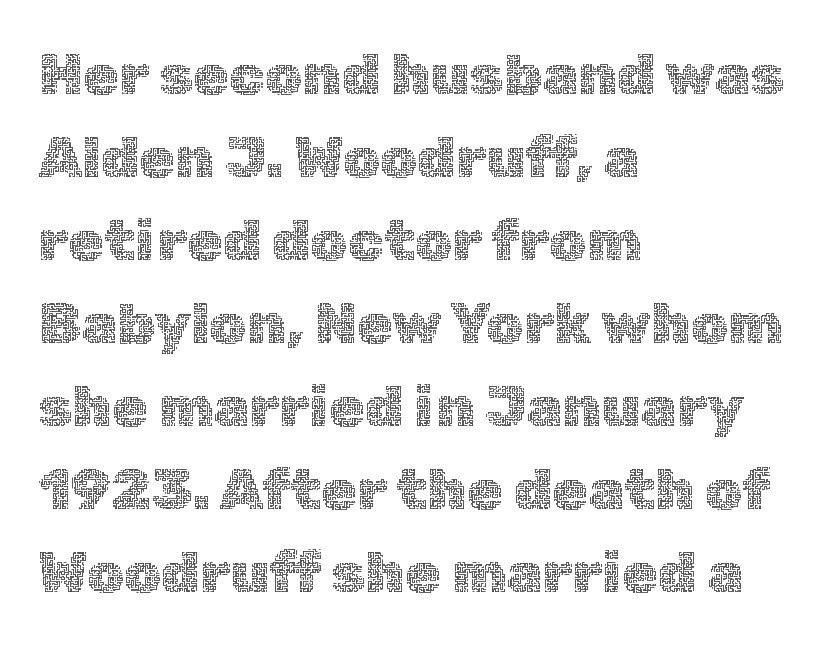
The image shows 58 px thin type, upright; set left-aligned, normal line spacing (1.43x), normal letter spacing, not underlined; a medium x-height.
